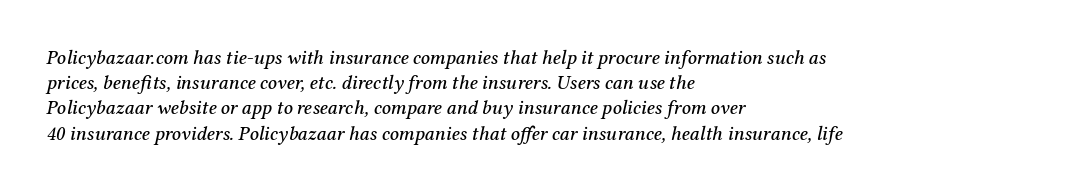
A typesetter would call this leading conventional body-copy spacing. These lines keep a tight, regular rhythm from letter to letter. The axis of the letterforms is tilted away from vertical. The gap between lines stays unmarked. These lines stack with their left ends in a neat column.
